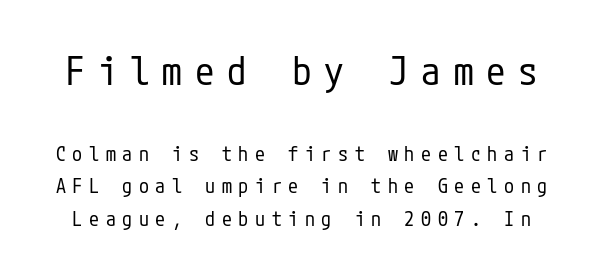
The image shows 39 px regular-weight, condensed sans-serif type, upright; set normal line spacing (1.63x), unusually wide letter spacing (+0.33 em), not underlined; the first (top) block is 1.95x larger; low stroke contrast and a medium x-height.
